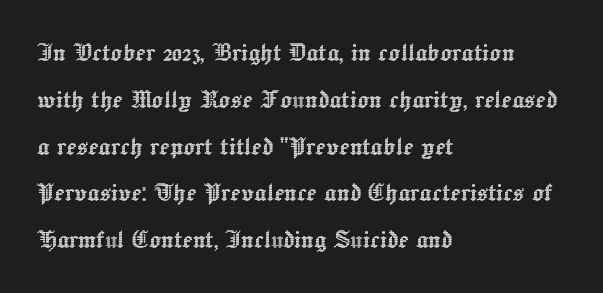
Q: Is the text italic (slanted)? A: No, it is upright.
Q: Is the text underlined? A: No.
Q: How is the paragraph aligned? A: Left-aligned.
Q: Is the spacing between letters normal or unusually wide? A: Normal.
Q: Is the spacing between lines tight, normal or loose? A: Normal.
Q: Width (condensed, normal, or wide)? A: Normal.
Q: x-height? A: Medium.
Q: Monospaced? A: No.
